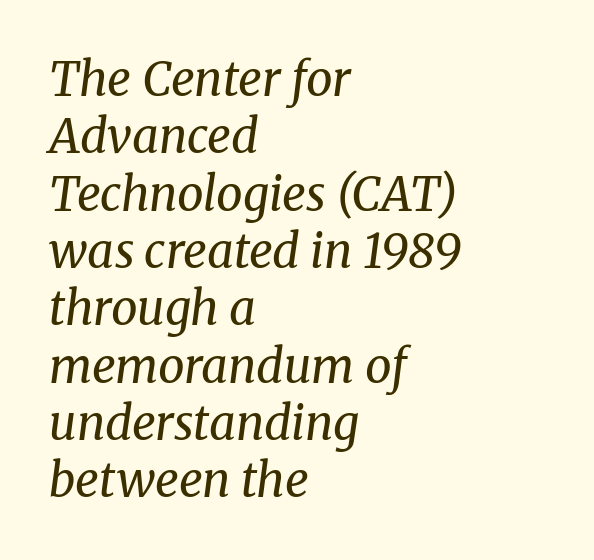
{"serif": "yes", "italic": "yes", "lean": "right", "slant_degrees": 8, "bold": "no", "weight": "regular", "width": "normal", "stroke_contrast": "medium", "x_height": "medium", "monospaced": "no", "underline": "no", "align": "left", "line_spacing_ratio": 1.22, "letter_spacing": "normal", "letter_spacing_em": 0.0, "glyph_px": 47}
